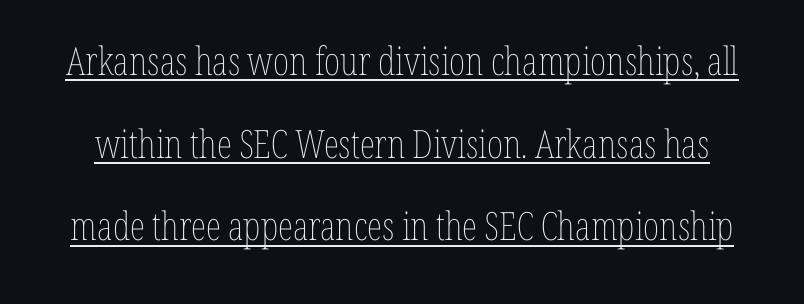
Q: Is the text bold? A: No.
Q: Is the text italic (slanted)? A: No, it is upright.
Q: Is the text underlined? A: Yes.
Q: Is the spacing between letters normal or unusually wide? A: Normal.
Q: Is the spacing between lines tight, normal or loose? A: Loose.
Q: Width (condensed, normal, or wide)? A: Condensed.
Q: Stroke contrast? A: Low.
Q: x-height? A: Medium.
Q: Monospaced? A: No.
